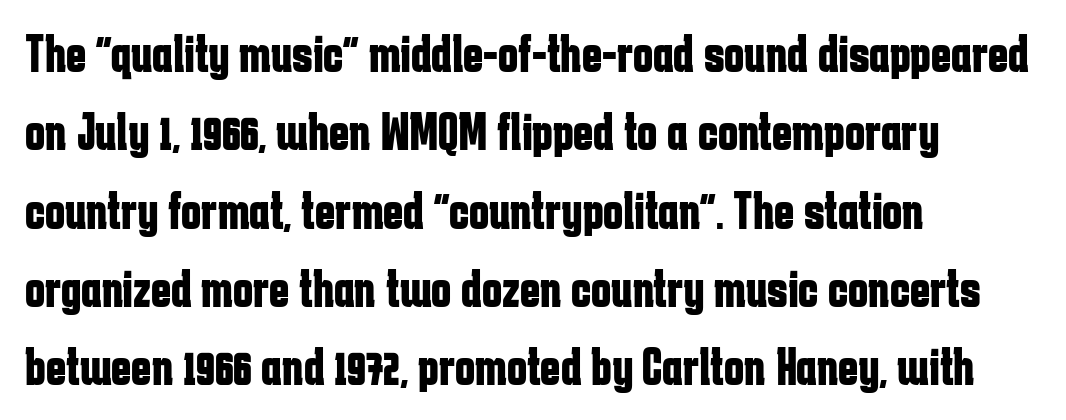
Descenders hang freely into open space. Typographic density is high because the face is bold. Where is the straight margin? On the left. The passage shown is typed in a proportional face where columns would drift.
